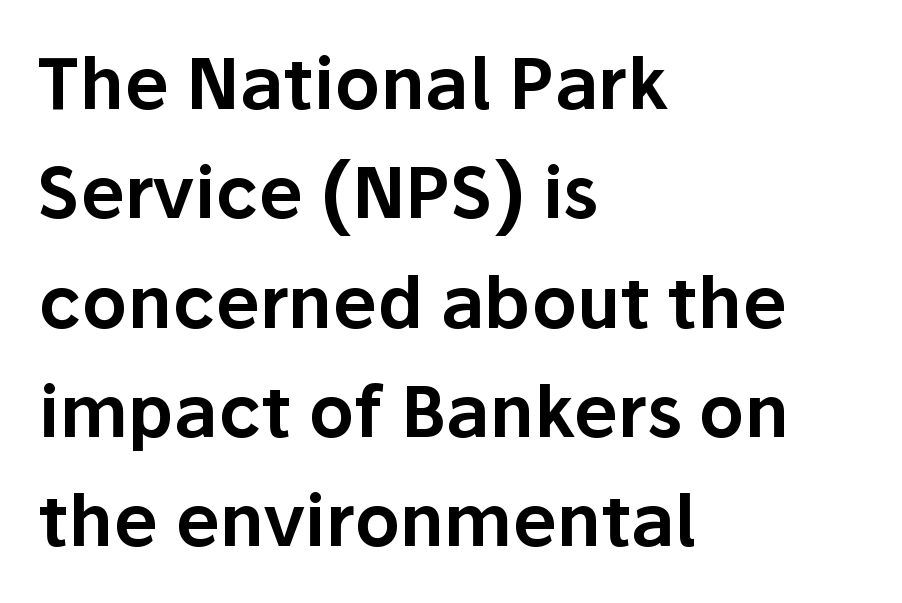
The image shows 71 px sans-serif type, upright; set left-aligned, normal line spacing (1.54x), normal letter spacing, not underlined; low stroke contrast and a medium x-height.
